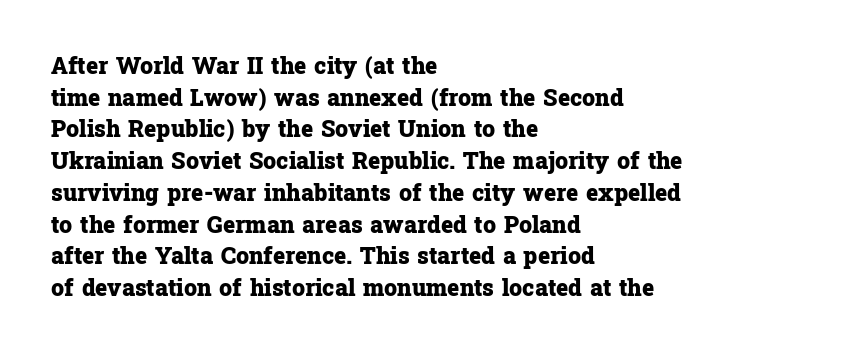
The lines are quadded left. Regular leading. Nothing unusual about the tracking: characters are spaced as the font intends. The font is running at its bold setting. Tall strokes in this sample are plumb rather than angled.
